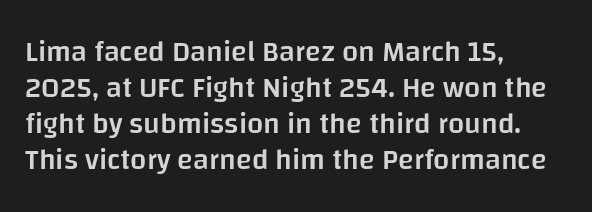
Q: Is the text bold? A: Semi-bold.
Q: Is the text italic (slanted)? A: No, it is upright.
Q: Is the typeface a serif or a sans-serif typeface? A: Sans-serif.
Q: Is the text underlined? A: No.
Q: How is the paragraph aligned? A: Left-aligned.
Q: Is the spacing between letters normal or unusually wide? A: Normal.
Q: Width (condensed, normal, or wide)? A: Normal.
Q: Stroke contrast? A: Low.
Q: x-height? A: Large.
Q: Monospaced? A: No.
